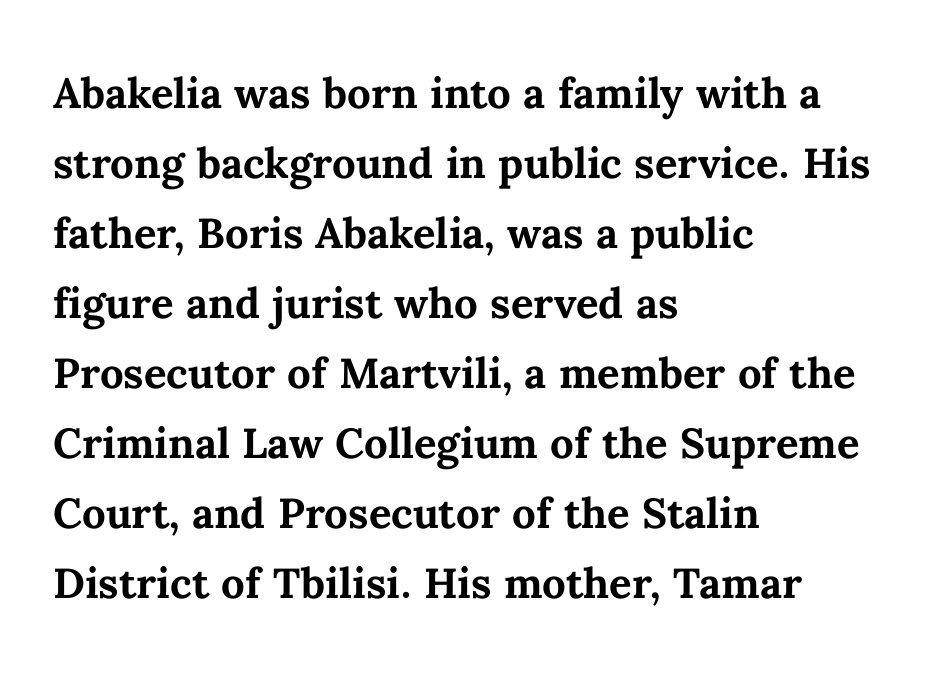
{"italic": "no", "bold": "yes", "weight": "semibold", "width": "normal", "stroke_contrast": "medium", "x_height": "medium", "monospaced": "no", "underline": "no", "align": "left", "line_spacing": "normal", "line_spacing_ratio": 1.25, "letter_spacing": "normal", "letter_spacing_em": 0.0, "glyph_px": 56}
